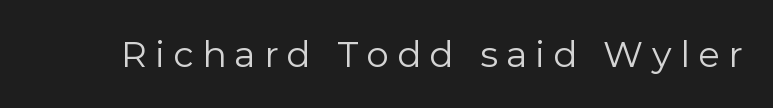
The image shows 36 px regular-weight sans-serif type, upright; set unusually wide letter spacing (+0.23 em), not underlined; low stroke contrast and a medium x-height.
